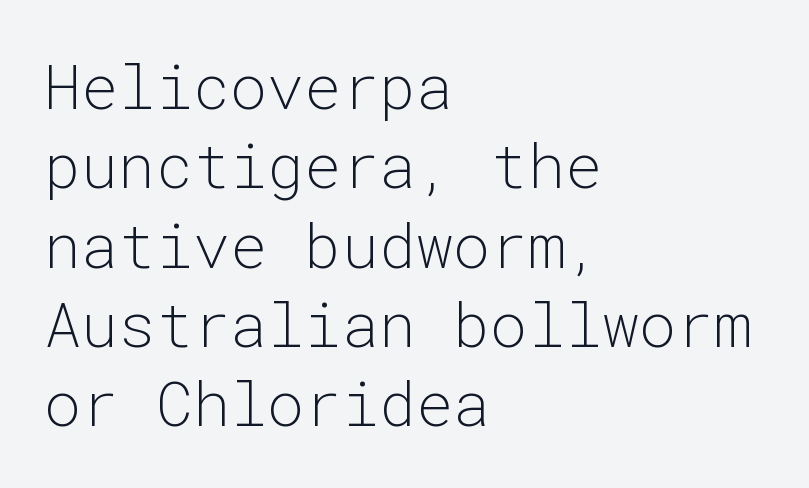
Q: Is the text bold? A: No.
Q: Is the text italic (slanted)? A: No, it is upright.
Q: Is the typeface a serif or a sans-serif typeface? A: Sans-serif.
Q: Is the text underlined? A: No.
Q: How is the paragraph aligned? A: Left-aligned.
Q: Is the spacing between letters normal or unusually wide? A: Normal.
Q: Is the spacing between lines tight, normal or loose? A: Normal.
Q: Width (condensed, normal, or wide)? A: Normal.
Q: Stroke contrast? A: Low.
Q: x-height? A: Medium.
Q: Monospaced? A: Yes.
